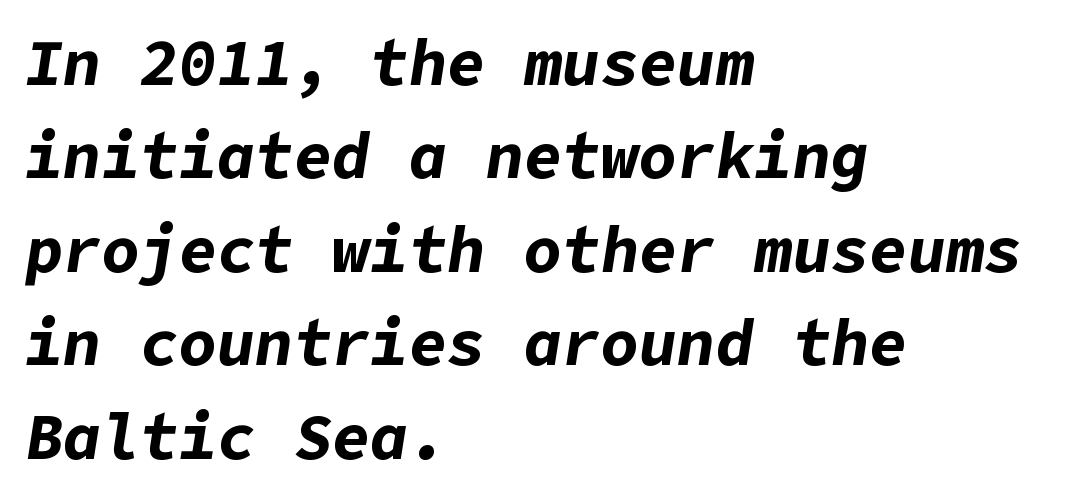
The image shows 64 px bold type, italic (leaning right); set left-aligned, normal line spacing (1.46x), normal letter spacing, not underlined; low stroke contrast and a medium x-height.
